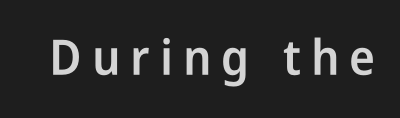
{"serif": "no", "italic": "no", "bold": "semi", "weight": "semibold", "width": "condensed", "stroke_contrast": "low", "x_height": "medium", "monospaced": "no", "underline": "no", "letter_spacing": "wide", "letter_spacing_em": 0.2, "glyph_px": 49}
